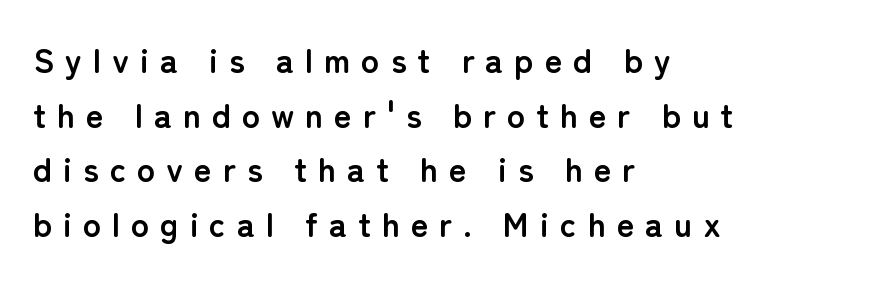
The image shows 34 px semibold sans-serif type, upright; set left-aligned, normal line spacing (1.61x), unusually wide letter spacing (+0.32 em), not underlined; low stroke contrast and a medium x-height.
